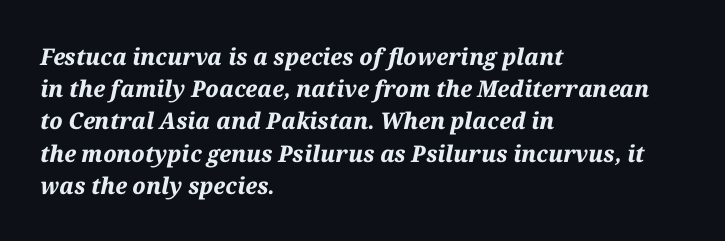
The image shows 23 px bold type, italic (leaning right); set left-aligned, normal line spacing (1.4x), normal letter spacing, not underlined.
